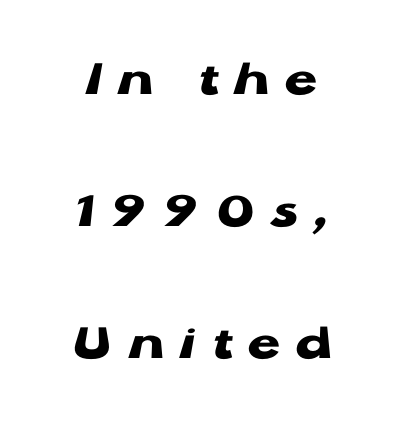
Spacing verdict: proportional, widths tailored to each character. Words appear elongated and porous because spacing is wide. Plenty of ink on the page — the face is bold. The line-height multiplier appears high, well above default.
